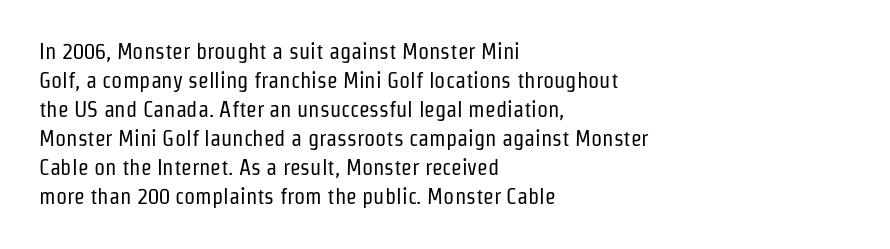
The image shows 22 px text type, upright; set left-aligned, normal line spacing (1.32x), normal letter spacing, not underlined.
